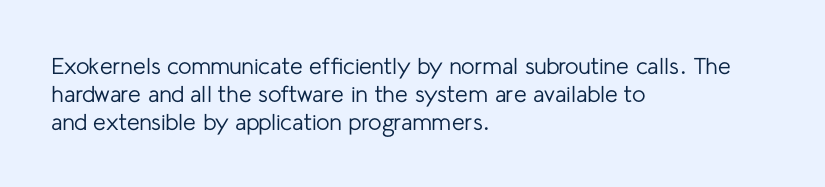
{"italic": "no", "bold": "no", "underline": "no", "align": "left", "line_spacing_ratio": 1.22, "letter_spacing": "normal", "letter_spacing_em": 0.0, "glyph_px": 23}
